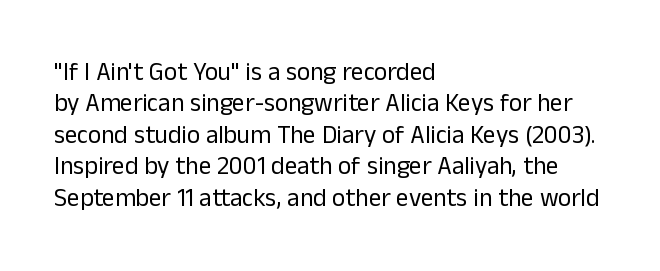
No letter is thick-stroked: the sample isn't bold. This is roman type, the default non-slanted kind. One glance says typical: line gaps are just what's usual. Plain, unruled lines of type. This sample is left-justified, so line endings fall wherever the words run out.
